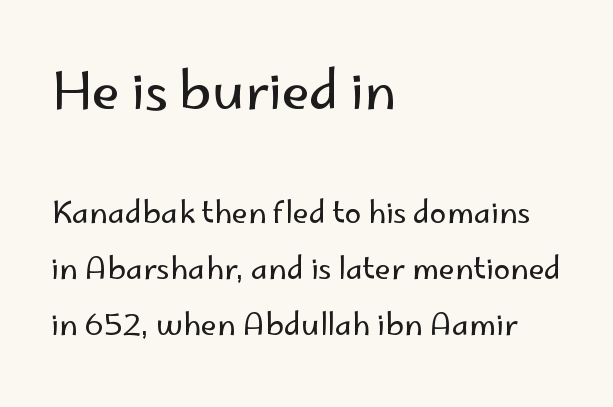
The characters are drawn with everyday or finer stroke widths. Is the letter spacing exaggerated? No — it looks like the ordinary default. Look at the glyph heights: the upper group is clearly the bigger setting. The paragraph has a hard left edge and a soft right edge. Does the lettering tilt? It doesn't — this is upright.
